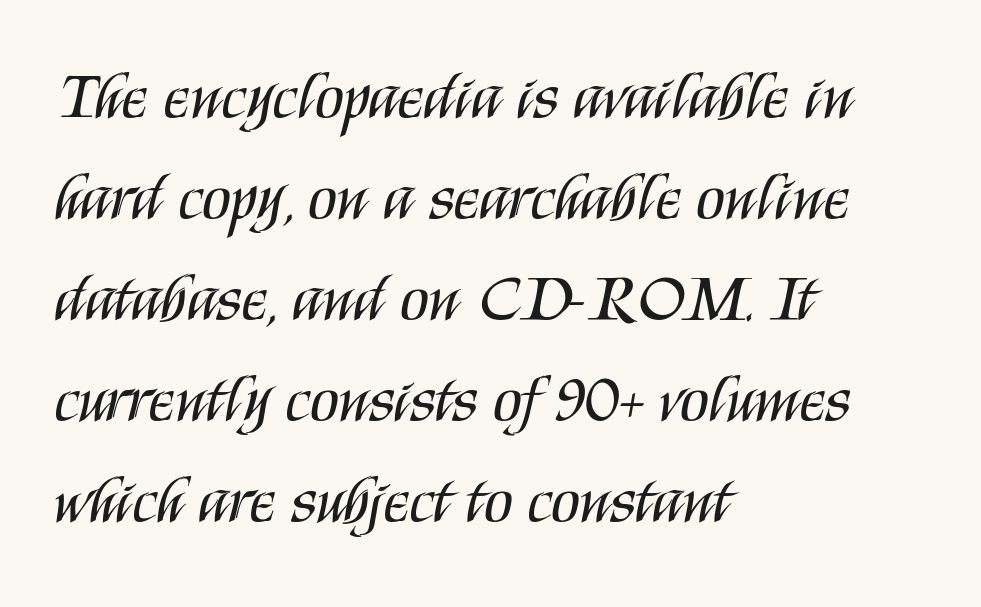
The image shows 66 px regular-weight, condensed sans-serif type; set left-aligned, normal line spacing (1.53x), normal letter spacing, not underlined; medium stroke contrast and a large x-height.
